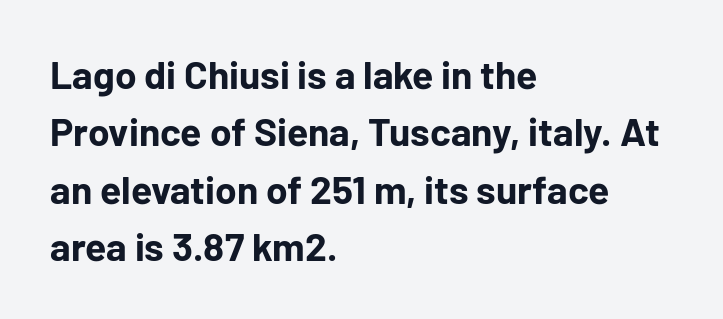
Q: Is the text bold? A: Yes.
Q: Is the text italic (slanted)? A: No, it is upright.
Q: Is the typeface a serif or a sans-serif typeface? A: Sans-serif.
Q: Is the text underlined? A: No.
Q: How is the paragraph aligned? A: Left-aligned.
Q: Is the spacing between letters normal or unusually wide? A: Normal.
Q: Is the spacing between lines tight, normal or loose? A: Normal.
Q: Width (condensed, normal, or wide)? A: Normal.
Q: Stroke contrast? A: Low.
Q: x-height? A: Medium.
Q: Monospaced? A: No.
